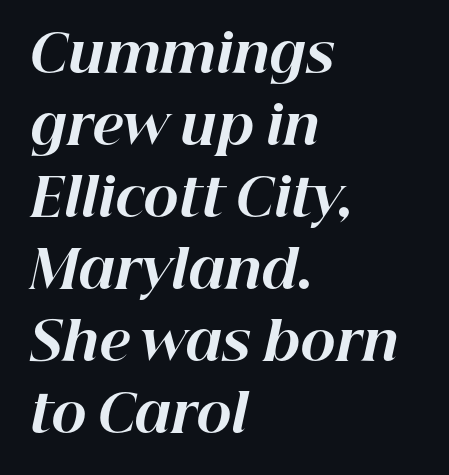
{"italic": "yes", "lean": "right", "slant_degrees": 12, "bold": "yes", "weight": "bold", "width": "normal", "stroke_contrast": "high", "x_height": "medium", "monospaced": "no", "underline": "no", "align": "left", "line_spacing": "normal", "line_spacing_ratio": 1.36, "letter_spacing": "normal", "letter_spacing_em": 0.0, "glyph_px": 53}
